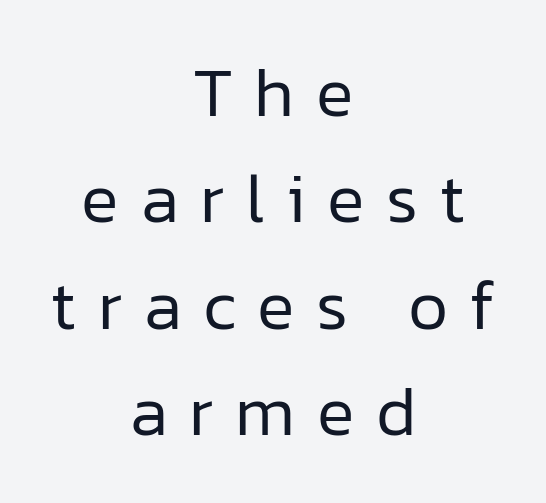
No italicization has been applied; the sample stays upright. A typesetter would call this leading conventional body-copy spacing. Note the varied advance widths — an 'i' is clearly narrower than an 'm'. Vertical stems look standard width or narrower in stroke.
